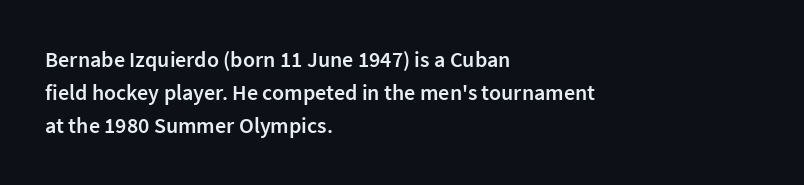
{"italic": "no", "bold": "semi", "underline": "no", "align": "left", "line_spacing": "normal", "line_spacing_ratio": 1.51, "letter_spacing": "normal", "letter_spacing_em": 0.0, "glyph_px": 22}
